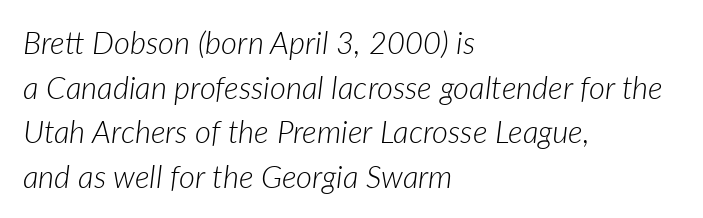
Q: Is the text bold? A: No.
Q: Is the text italic (slanted)? A: Yes, it leans right by about 7 degrees.
Q: Is the text underlined? A: No.
Q: How is the paragraph aligned? A: Left-aligned.
Q: Is the spacing between letters normal or unusually wide? A: Normal.
Q: Is the spacing between lines tight, normal or loose? A: Normal.
Q: Width (condensed, normal, or wide)? A: Normal.
Q: Stroke contrast? A: Low.
Q: x-height? A: Medium.
Q: Monospaced? A: No.
